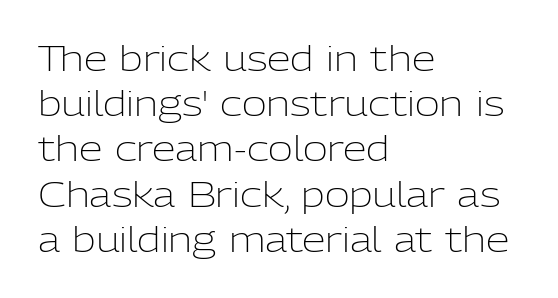
The image shows 34 px light sans-serif type, upright; set left-aligned, normal line spacing (1.33x), normal letter spacing, not underlined; low stroke contrast and a medium x-height.
